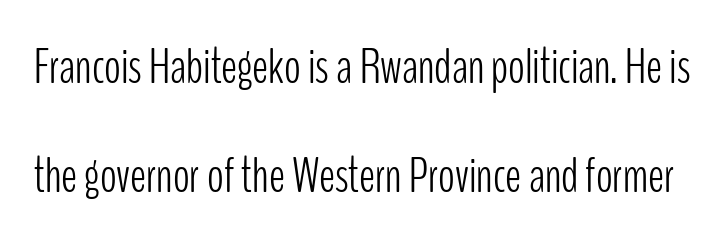
Compared with a typical body face, this is equally light or lighter still. Nope, not italic — everything's standing straight. Examine the stroke ends and you'll find no serifs. Tracking here is standard; glyphs follow each other at the usual distance. Regarding leading, the lines here are spaced well apart. Character widths vary here, with narrow letters taking less room than wide ones.
